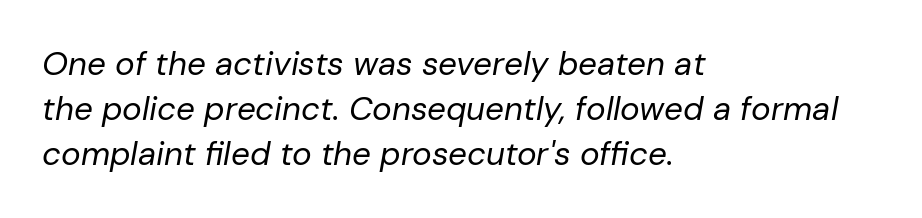
Notice how the stems are inclined rather than vertical — that's the hallmark of italics. Nothing heavy about these letters — not bold at all. No extra tracking has been applied to these lines. The glyphs are unaccompanied by any horizontal stroke below them.
